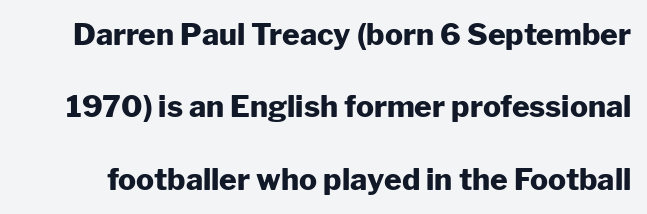
{"serif": "no", "italic": "no", "bold": "yes", "weight": "heavy", "width": "normal", "stroke_contrast": "low", "x_height": "medium", "monospaced": "no", "underline": "no", "line_spacing": "loose", "line_spacing_ratio": 2.41, "letter_spacing": "normal", "letter_spacing_em": 0.0, "glyph_px": 30}
